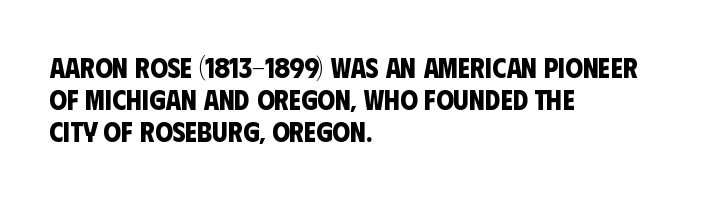
The block of text is dense from top to bottom, with scant space between rows. Nope, no serifs anywhere on these letters. Here the designer chose a conventional face with non-uniform glyph widths. Has an underline been added? It has not. Short note: letters normally spaced. This is heavy type, rendered in bold.
